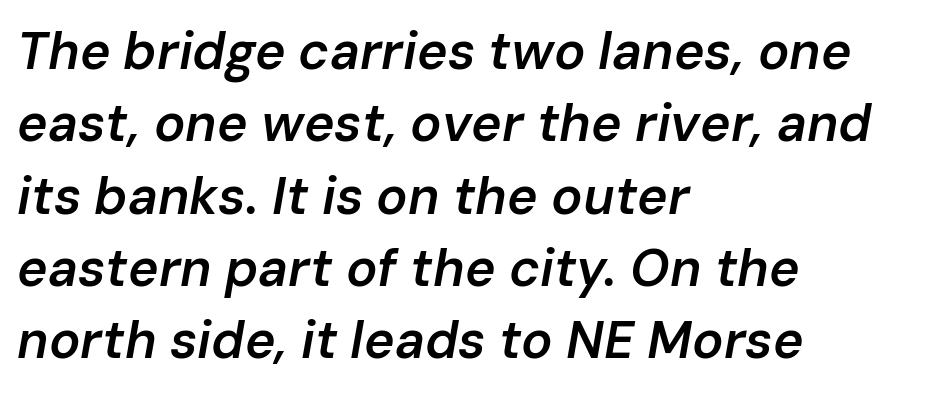
The words here are not underlined. Compared with typical paragraphs, the rows here are spaced about the same. The passage shown is typed in a proportional face where columns would drift. The type is set solid horizontally, with unmodified tracking.
